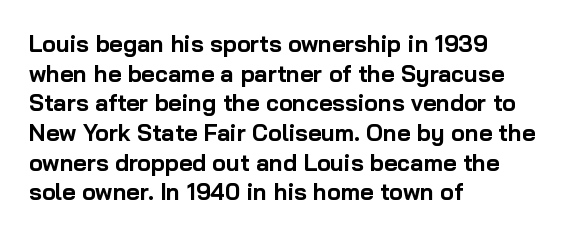
{"italic": "no", "bold": "yes", "underline": "no", "align": "left", "line_spacing": "normal", "line_spacing_ratio": 1.29, "letter_spacing": "normal", "letter_spacing_em": 0.0, "glyph_px": 23}
